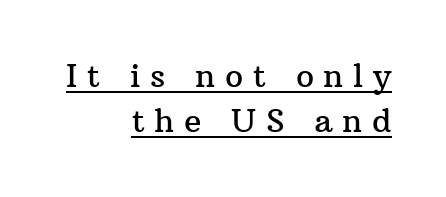
Q: Is the text italic (slanted)? A: No, it is upright.
Q: Is the typeface a serif or a sans-serif typeface? A: Serif.
Q: Is the text underlined? A: Yes.
Q: How is the paragraph aligned? A: Right-aligned.
Q: Is the spacing between letters normal or unusually wide? A: Unusually wide.
Q: Is the spacing between lines tight, normal or loose? A: Normal.
Q: Width (condensed, normal, or wide)? A: Normal.
Q: Stroke contrast? A: Medium.
Q: x-height? A: Medium.
Q: Monospaced? A: No.
